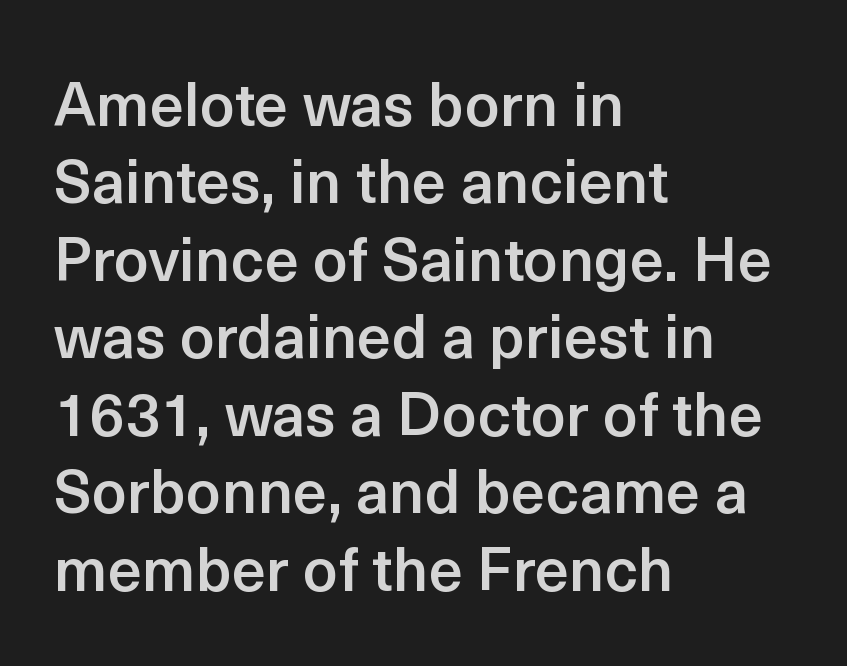
Q: Is the text bold? A: Semi-bold.
Q: Is the text italic (slanted)? A: No, it is upright.
Q: Is the typeface a serif or a sans-serif typeface? A: Sans-serif.
Q: Is the text underlined? A: No.
Q: How is the paragraph aligned? A: Left-aligned.
Q: Is the spacing between letters normal or unusually wide? A: Normal.
Q: Is the spacing between lines tight, normal or loose? A: Normal.
Q: Width (condensed, normal, or wide)? A: Normal.
Q: x-height? A: Medium.
Q: Monospaced? A: No.
